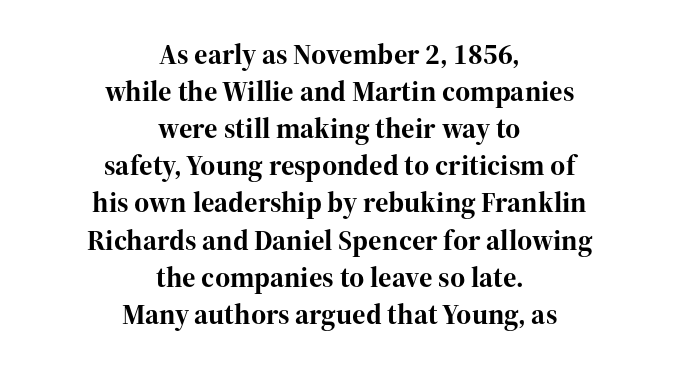
{"serif": "yes", "italic": "no", "bold": "yes", "weight": "bold", "width": "normal", "stroke_contrast": "high", "x_height": "medium", "monospaced": "no", "underline": "no", "align": "center", "line_spacing": "normal", "line_spacing_ratio": 1.28, "letter_spacing": "normal", "letter_spacing_em": 0.0, "glyph_px": 29}
